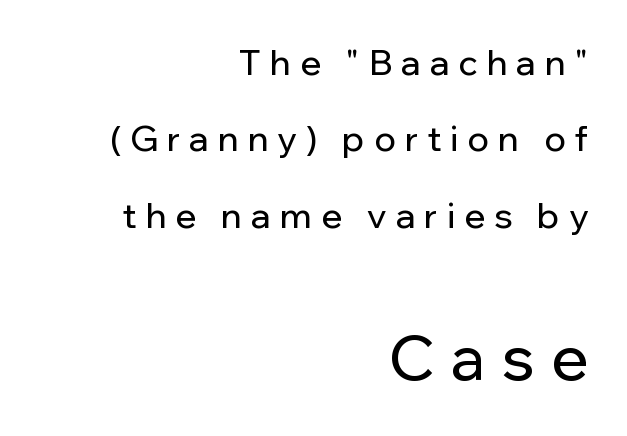
{"serif": "no", "italic": "no", "width": "normal", "stroke_contrast": "low", "x_height": "medium", "monospaced": "no", "underline": "no", "align": "right", "line_spacing": "loose", "line_spacing_ratio": 2.18, "letter_spacing": "wide", "letter_spacing_em": 0.26, "larger_block": "second", "size_ratio": 1.77, "glyph_px": 62}
